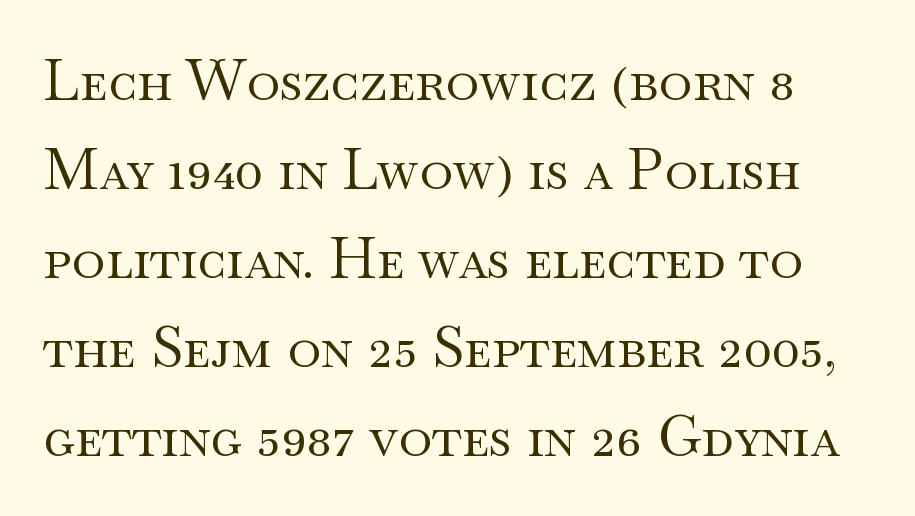
Q: Is the text bold? A: No.
Q: Is the text italic (slanted)? A: No, it is upright.
Q: Is the typeface a serif or a sans-serif typeface? A: Serif.
Q: Is the text underlined? A: No.
Q: Is the spacing between letters normal or unusually wide? A: Normal.
Q: Is the spacing between lines tight, normal or loose? A: Normal.
Q: Width (condensed, normal, or wide)? A: Wide.
Q: Stroke contrast? A: Medium.
Q: x-height? A: Small.
Q: Monospaced? A: No.
